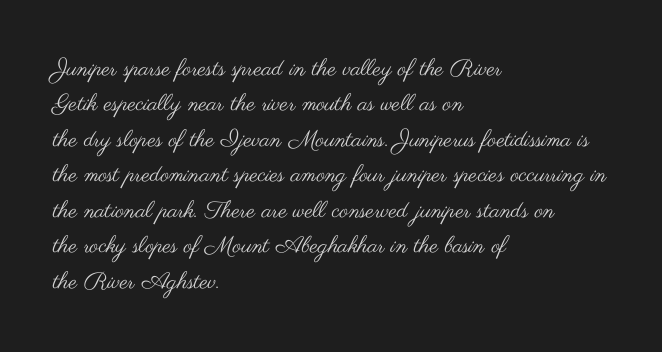
The image shows 23 px text type; set left-aligned, normal line spacing (1.54x), normal letter spacing, not underlined.
